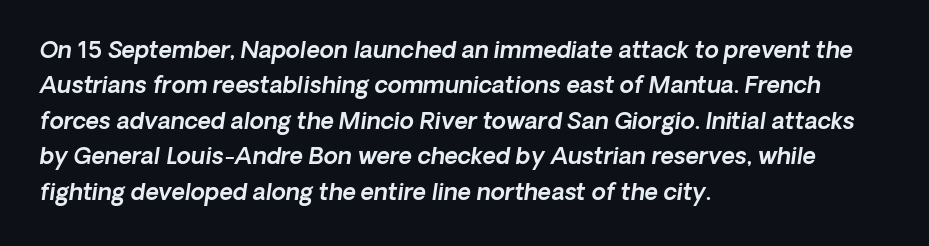
Is there much room between lines? A standard amount, neither cramped nor airy. The rendering keeps characters at their native spacing. Characters are canted at an angle relative to the baseline's perpendicular. Horizontal alignment here is leftward, the default for most running prose.
